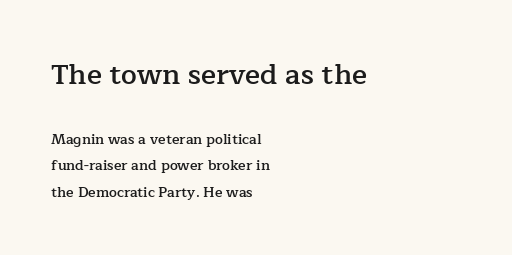
The image shows 28 px semibold serif type, upright; set left-aligned, loose line spacing (1.9x), normal letter spacing, not underlined; the first (top) block is 2.0x larger; low stroke contrast and a medium x-height.
